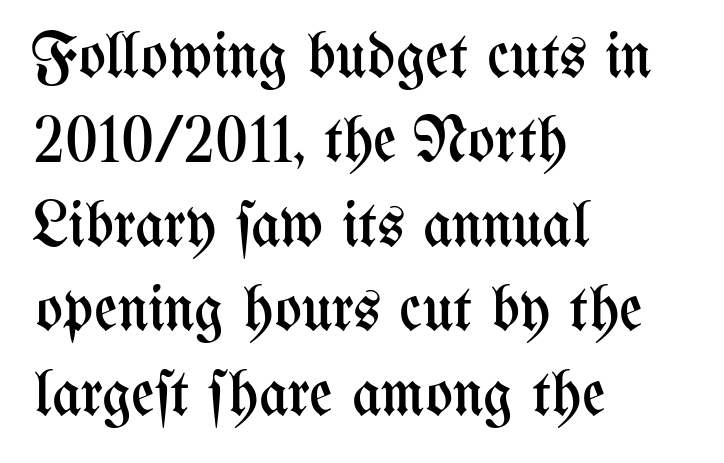
The image shows 64 px regular-weight, condensed type, upright; set left-aligned, normal line spacing (1.32x), normal letter spacing, not underlined; medium stroke contrast and a medium x-height.
